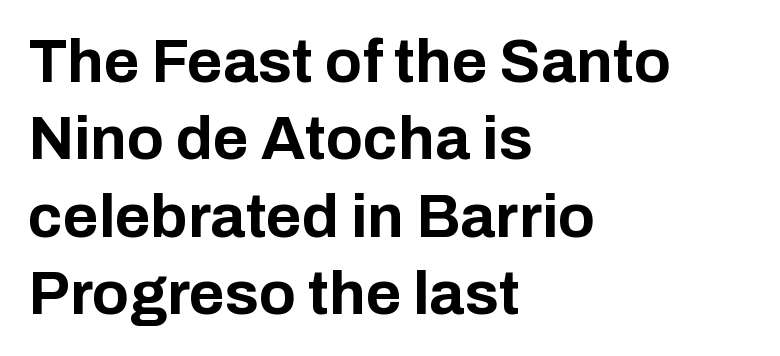
The image shows 61 px bold sans-serif type, upright; set left-aligned, normal line spacing (1.27x), normal letter spacing, not underlined; low stroke contrast and a medium x-height.
